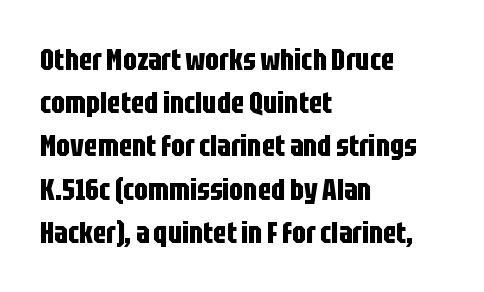
{"serif": "no", "italic": "no", "bold": "yes", "weight": "bold", "width": "condensed", "stroke_contrast": "low", "x_height": "large", "monospaced": "no", "underline": "no", "align": "left", "line_spacing": "normal", "line_spacing_ratio": 1.44, "letter_spacing": "normal", "letter_spacing_em": 0.0, "glyph_px": 30}
